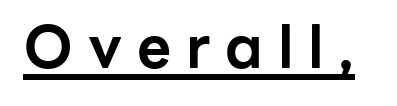
The image shows 59 px bold sans-serif type, upright; set unusually wide letter spacing (+0.25 em), underlined; low stroke contrast and a medium x-height.
